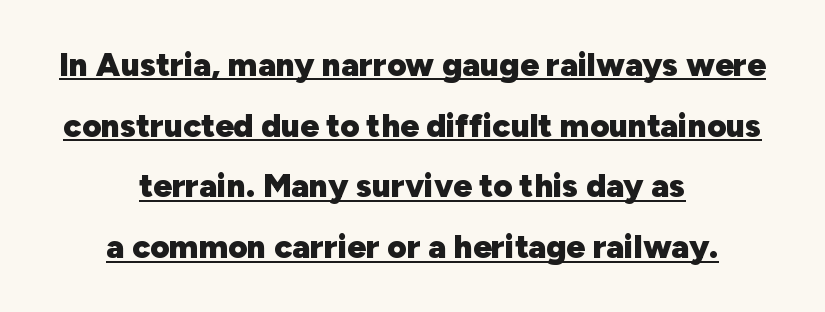
The image shows 33 px heavy sans-serif type, upright; set centered, line spacing 1.84x, normal letter spacing, underlined; low stroke contrast and a medium x-height.
